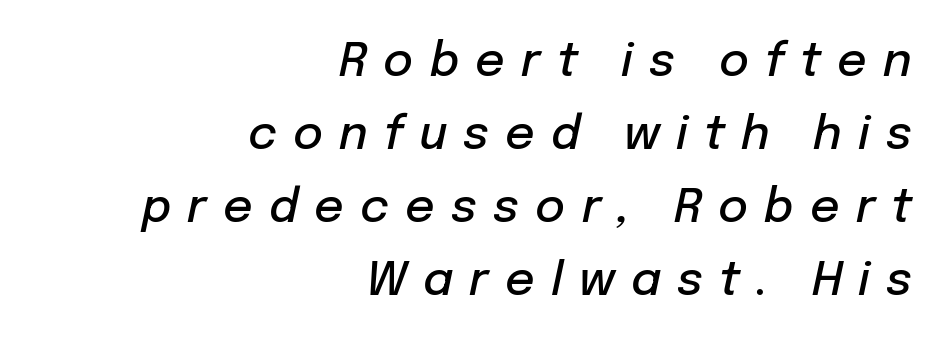
Proportional: the letters do not fall into vertical columns. The text block is weighted toward the right margin, trailing off unevenly leftward. These lines were composed using italics. The rows are spaced the way most documents space them. The characters look somewhat weighty, a semibold short of true bold. The letters are spread apart with noticeably loose tracking.
